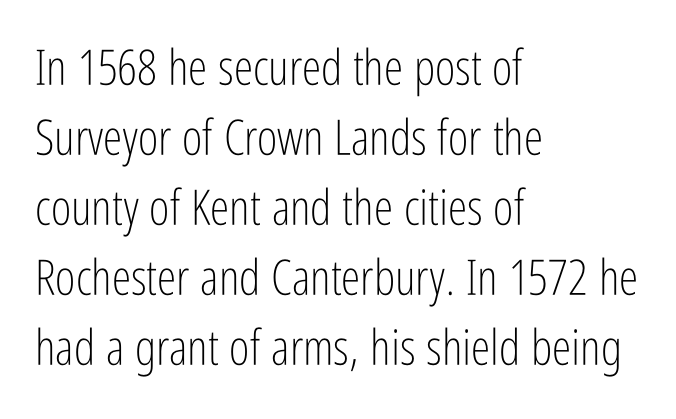
A typesetter would call this proportional, since set widths differ per character. Ascenders rise straight up at ninety degrees. The baseline area is clear. The designer went with a sans here, leaving each stem footless. Is there much room between lines? A standard amount, neither cramped nor airy. A typesetter would call this zero additional tracking.
